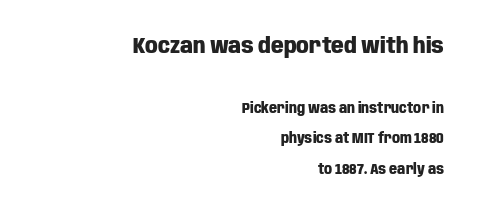
Q: Is the text bold? A: Yes.
Q: Is the text italic (slanted)? A: No, it is upright.
Q: Is the text underlined? A: No.
Q: How is the paragraph aligned? A: Right-aligned.
Q: Is the spacing between letters normal or unusually wide? A: Normal.
Q: Is the spacing between lines tight, normal or loose? A: Loose.
Q: Which block of text is set in a larger size, the first (top) or the second (bottom)? A: The first (top) one.
